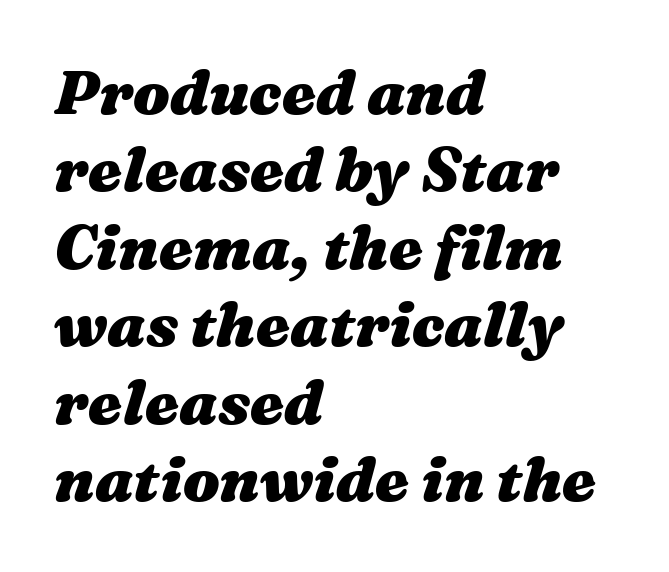
The lettering tilts uniformly, giving the passage an italic look. A bare baseline throughout the passage. The gaps between neighbouring characters are ordinary and unremarkable. The passage is arranged the way most books set body copy — flush left. Honestly, the row spacing looks completely unremarkable.
